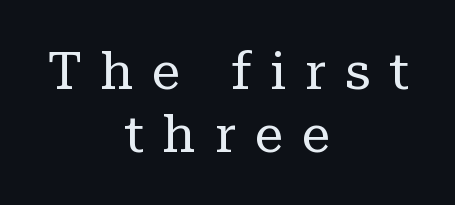
{"serif": "yes", "italic": "no", "bold": "no", "weight": "regular", "width": "normal", "stroke_contrast": "low", "x_height": "medium", "monospaced": "no", "underline": "no", "align": "center", "line_spacing_ratio": 1.21, "letter_spacing": "wide", "letter_spacing_em": 0.36, "glyph_px": 52}
